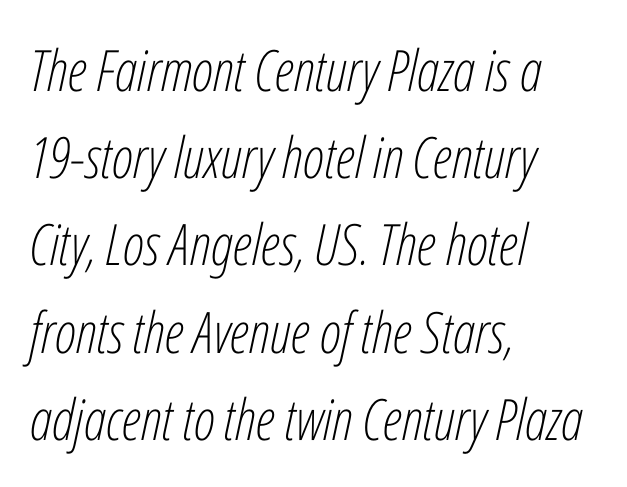
{"italic": "yes", "lean": "right", "slant_degrees": 12, "bold": "no", "weight": "light", "width": "condensed", "stroke_contrast": "low", "x_height": "medium", "monospaced": "no", "underline": "no", "align": "left", "line_spacing": "normal", "line_spacing_ratio": 1.53, "letter_spacing": "normal", "letter_spacing_em": 0.0, "glyph_px": 57}
